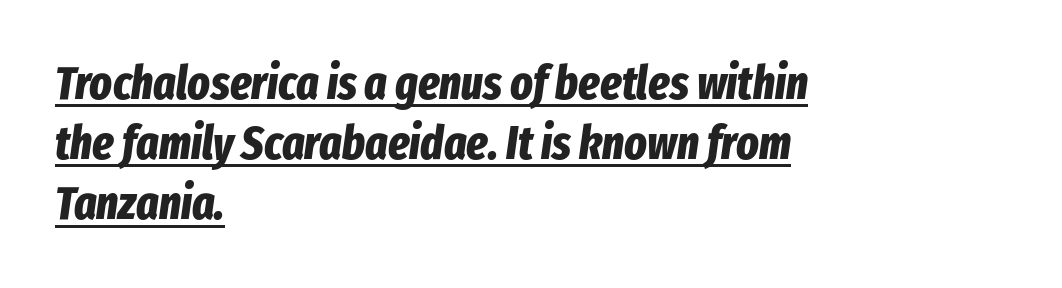
The image shows 47 px bold, condensed type, italic (leaning right); set left-aligned, normal line spacing (1.28x), normal letter spacing, underlined; low stroke contrast and a medium x-height.
